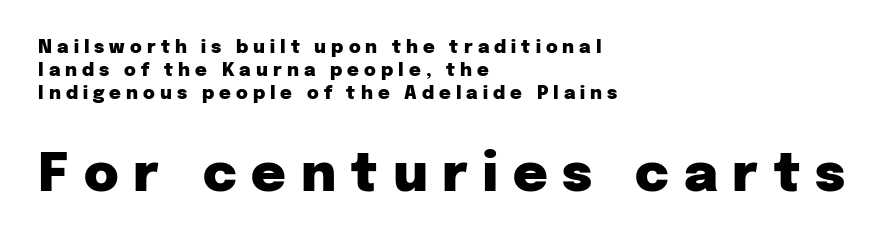
The image shows 53 px heavy sans-serif type, upright; set left-aligned, normal line spacing (1.27x), unusually wide letter spacing (+0.28 em), not underlined; the second (bottom) block is 2.94x larger; low stroke contrast and a medium x-height.
